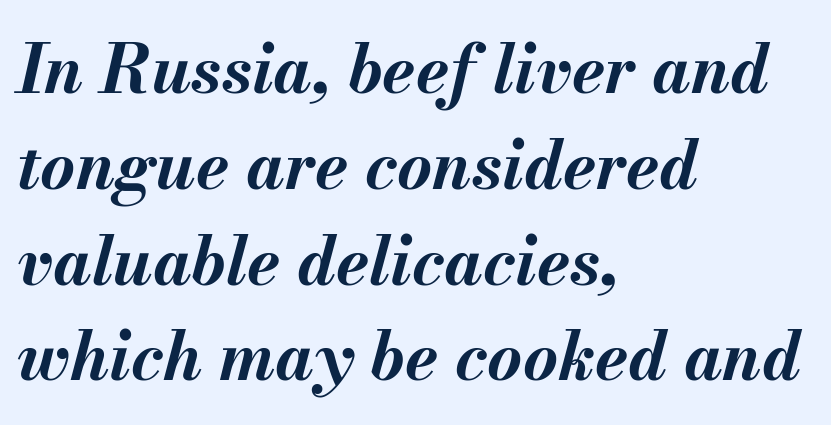
Q: Is the text bold? A: Yes.
Q: Is the text italic (slanted)? A: Yes, it leans right by about 13 degrees.
Q: Is the text underlined? A: No.
Q: How is the paragraph aligned? A: Left-aligned.
Q: Is the spacing between letters normal or unusually wide? A: Normal.
Q: Is the spacing between lines tight, normal or loose? A: Normal.
Q: Width (condensed, normal, or wide)? A: Normal.
Q: Stroke contrast? A: Medium.
Q: x-height? A: Small.
Q: Monospaced? A: No.
